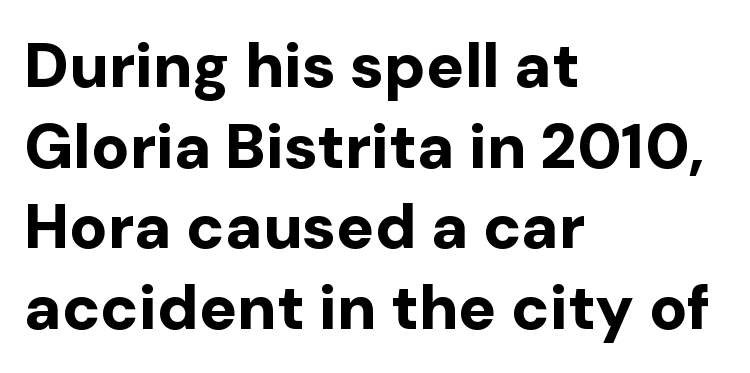
The image shows 63 px bold sans-serif type, upright; set left-aligned, normal line spacing (1.28x), normal letter spacing, not underlined; low stroke contrast and a medium x-height.
